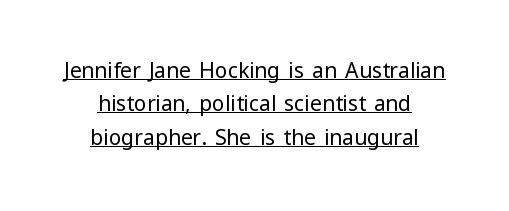
Ink coverage per letter is moderate at most. Ascenders rise straight up at ninety degrees. The rendering uses the underline text-decoration. Does extra space separate the letters? No, they use regular spacing.
